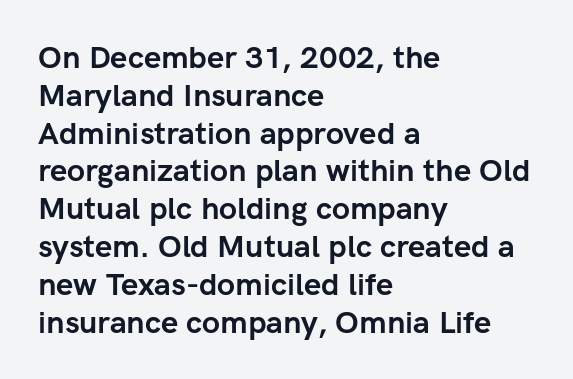
This sample has the flowing, uneven cadence of proportional lettering. The font family rendered here belongs to the sans-serif group. It's the straight-up-and-down kind of type. The string is rendered with underlining switched off. The lines in this sample share a left origin and differ only in where they stop. Tracking value appears to be zero — textbook default spacing.
